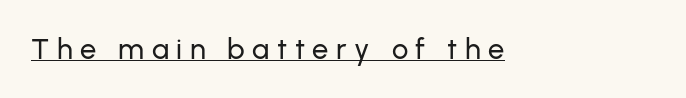
{"serif": "no", "italic": "no", "width": "normal", "stroke_contrast": "low", "x_height": "medium", "monospaced": "no", "underline": "yes", "letter_spacing": "wide", "letter_spacing_em": 0.26, "glyph_px": 29}
